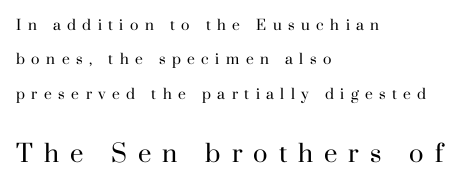
Q: Is the text bold? A: No.
Q: Is the text italic (slanted)? A: No, it is upright.
Q: Is the text underlined? A: No.
Q: How is the paragraph aligned? A: Left-aligned.
Q: Is the spacing between letters normal or unusually wide? A: Unusually wide.
Q: Is the spacing between lines tight, normal or loose? A: Loose.
Q: Which block of text is set in a larger size, the first (top) or the second (bottom)? A: The second (bottom) one.
